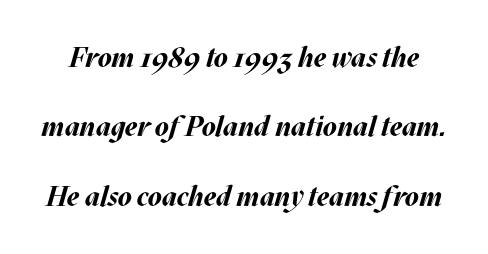
The image shows 28 px bold type, italic (leaning right); set loose line spacing (2.48x), normal letter spacing, not underlined; medium stroke contrast and a large x-height.
